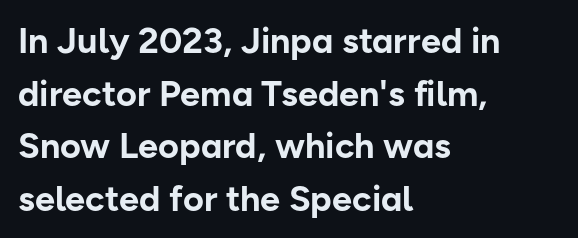
Evenly set lines give the paragraph a standard silhouette. Note: no serifs on the glyphs. The axis of the letterforms is exactly vertical. The typesetter chose a ragged-right arrangement here. Descenders hang freely into open space. A full-strength bold gives these letters their thick strokes.
